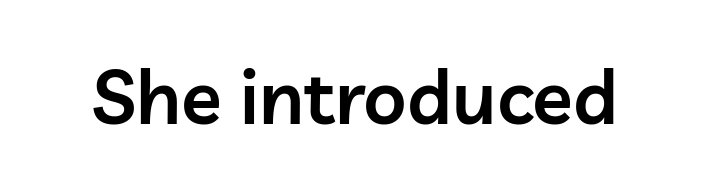
The image shows 75 px semibold sans-serif type, upright; set normal letter spacing, not underlined; low stroke contrast and a medium x-height.
